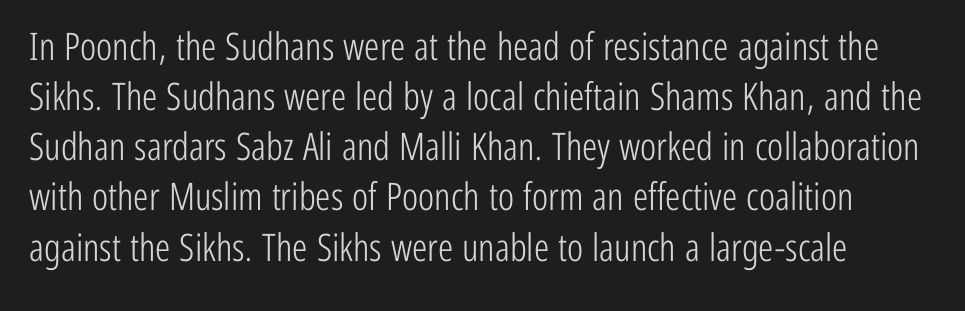
The image shows 38 px light, condensed sans-serif type, upright; set normal line spacing (1.32x), normal letter spacing, not underlined; low stroke contrast and a medium x-height.
